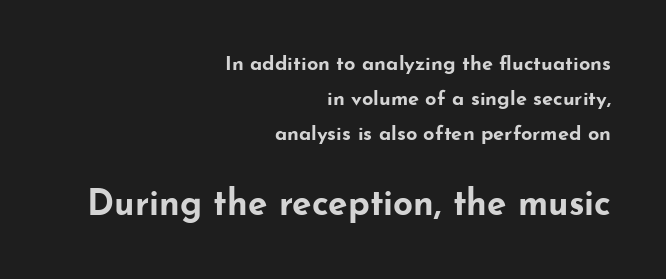
{"serif": "no", "italic": "no", "bold": "yes", "weight": "bold", "width": "wide", "stroke_contrast": "low", "x_height": "small", "monospaced": "no", "underline": "no", "align": "right", "line_spacing_ratio": 1.75, "letter_spacing": "normal", "letter_spacing_em": 0.0, "larger_block": "second", "size_ratio": 1.75, "glyph_px": 35}
